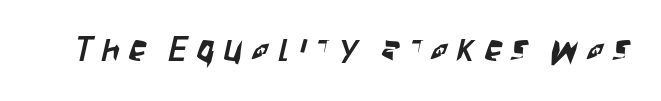
Q: Is the typeface a serif or a sans-serif typeface? A: Sans-serif.
Q: Is the text underlined? A: No.
Q: Is the spacing between letters normal or unusually wide? A: Unusually wide.
Q: Width (condensed, normal, or wide)? A: Condensed.
Q: Stroke contrast? A: Low.
Q: x-height? A: Large.
Q: Monospaced? A: No.
